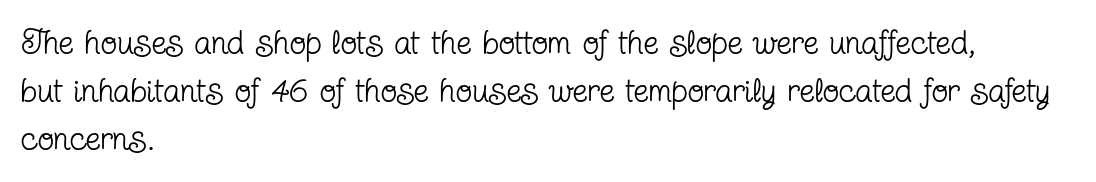
The image shows 34 px regular-weight, condensed serif type, upright; set left-aligned, normal line spacing (1.41x), normal letter spacing, not underlined; low stroke contrast and a medium x-height.
